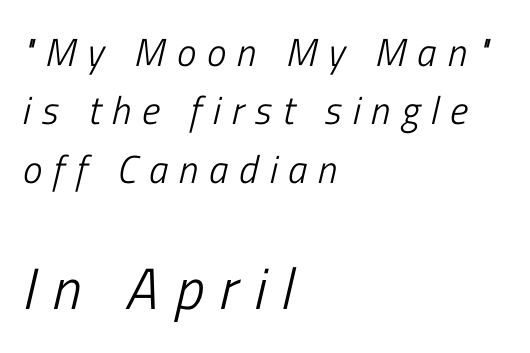
The image shows 58 px light, condensed type, italic (leaning right); set left-aligned, normal line spacing (1.5x), unusually wide letter spacing (+0.28 em), not underlined; the second (bottom) block is 1.49x larger; low stroke contrast and a medium x-height.
